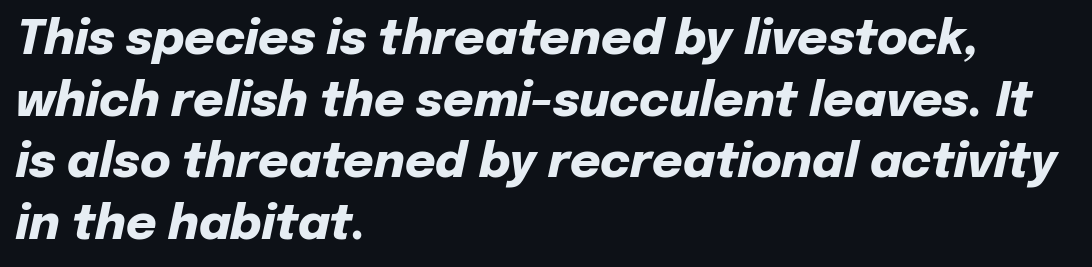
{"italic": "yes", "lean": "right", "slant_degrees": 12, "bold": "yes", "weight": "heavy", "width": "normal", "stroke_contrast": "low", "x_height": "medium", "monospaced": "no", "underline": "no", "align": "left", "line_spacing": "normal", "line_spacing_ratio": 1.31, "letter_spacing": "normal", "letter_spacing_em": 0.0, "glyph_px": 47}
